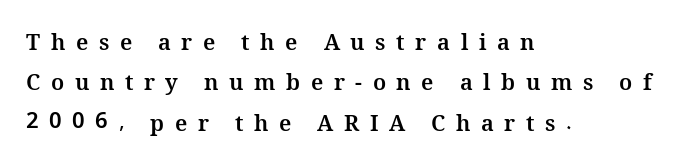
Q: Is the text bold? A: Yes.
Q: Is the text italic (slanted)? A: No, it is upright.
Q: Is the text underlined? A: No.
Q: How is the paragraph aligned? A: Left-aligned.
Q: Is the spacing between letters normal or unusually wide? A: Unusually wide.
